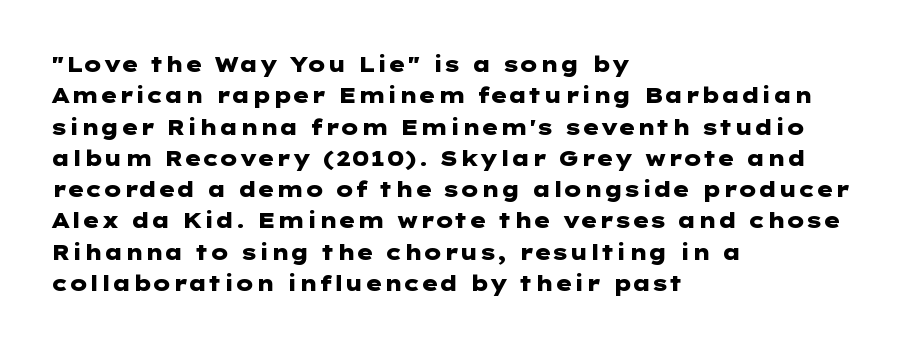
The passage shown is emphatically bold. The specimen reads as upright at a glance. Alignment: flush left. What stands out about the letter spacing? Nothing — it is the standard amount. The block of text has a typical density, with ordinary space between rows. The words here are not underlined.
